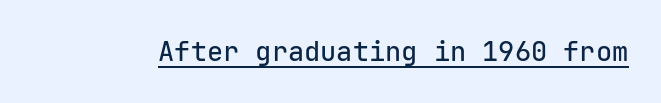
Q: Is the text italic (slanted)? A: No, it is upright.
Q: Is the text underlined? A: Yes.
Q: Is the spacing between letters normal or unusually wide? A: Normal.
